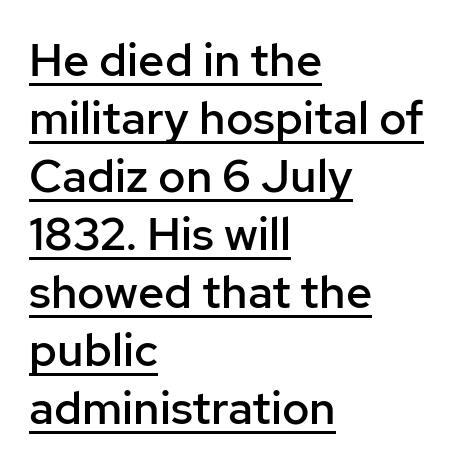
One-word summary of the alignment: left. These lines are rendered in a variable-pitch font. Compared with an ordinary text face, these strokes are moderately heavier — a semibold. Rows of type keep a routine distance in the vertical direction.
